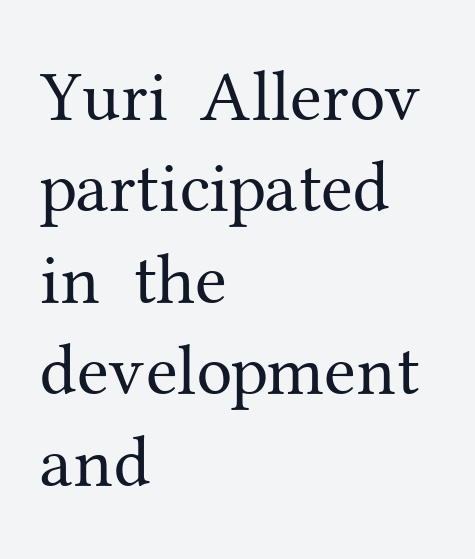
The image shows 72 px regular-weight serif type, upright; set left-aligned, normal line spacing (1.27x), normal letter spacing, not underlined; medium stroke contrast and a medium x-height.
